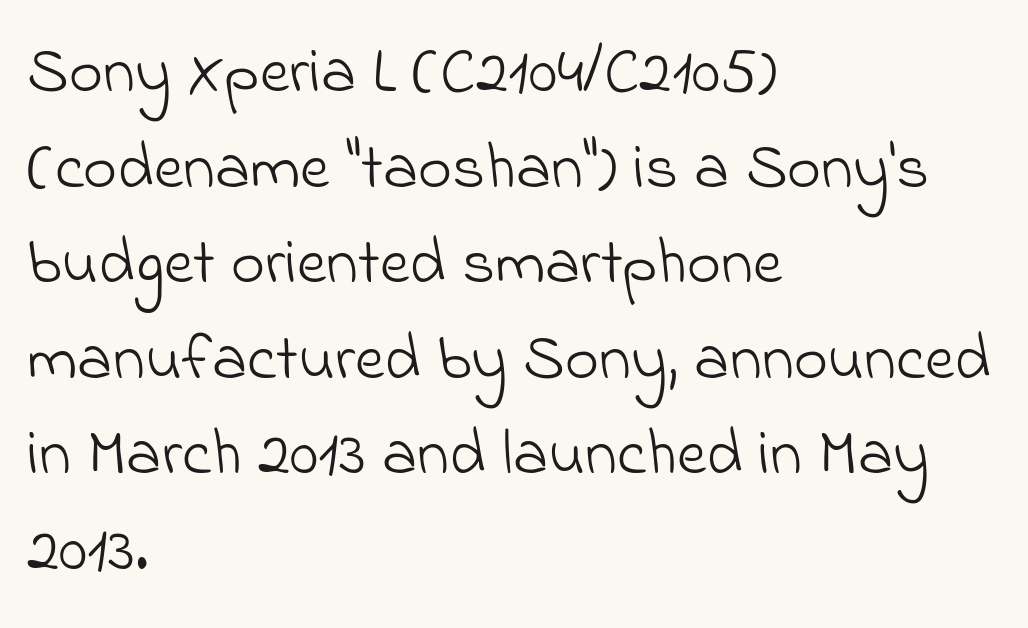
Q: Is the text bold? A: No.
Q: Is the typeface a serif or a sans-serif typeface? A: Sans-serif.
Q: Is the text underlined? A: No.
Q: How is the paragraph aligned? A: Left-aligned.
Q: Is the spacing between letters normal or unusually wide? A: Normal.
Q: Is the spacing between lines tight, normal or loose? A: Normal.
Q: Width (condensed, normal, or wide)? A: Normal.
Q: Stroke contrast? A: Low.
Q: x-height? A: Small.
Q: Monospaced? A: No.
